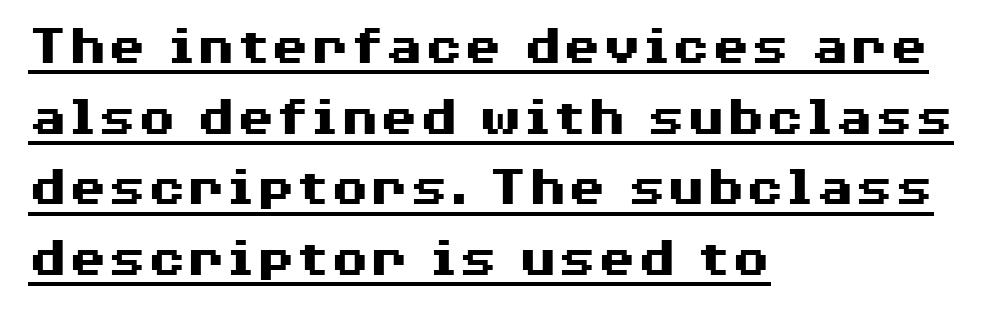
Q: Is the text bold? A: Yes.
Q: Is the text italic (slanted)? A: No, it is upright.
Q: Is the typeface a serif or a sans-serif typeface? A: Sans-serif.
Q: Is the text underlined? A: Yes.
Q: How is the paragraph aligned? A: Left-aligned.
Q: Is the spacing between letters normal or unusually wide? A: Normal.
Q: Width (condensed, normal, or wide)? A: Wide.
Q: Stroke contrast? A: Medium.
Q: x-height? A: Medium.
Q: Monospaced? A: No.
